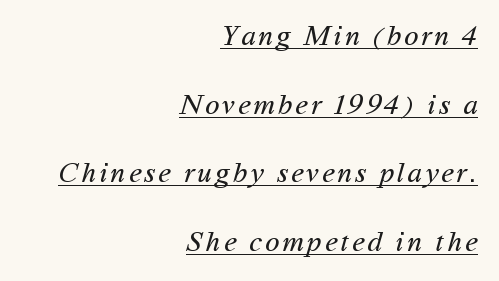
The lettering is marked with a stroke running underneath it. These lines are set flush right with a ragged left edge. Do the characters align in a grid? No, the font is proportional. This reads as an unemphasized weight, regular at the heaviest.
